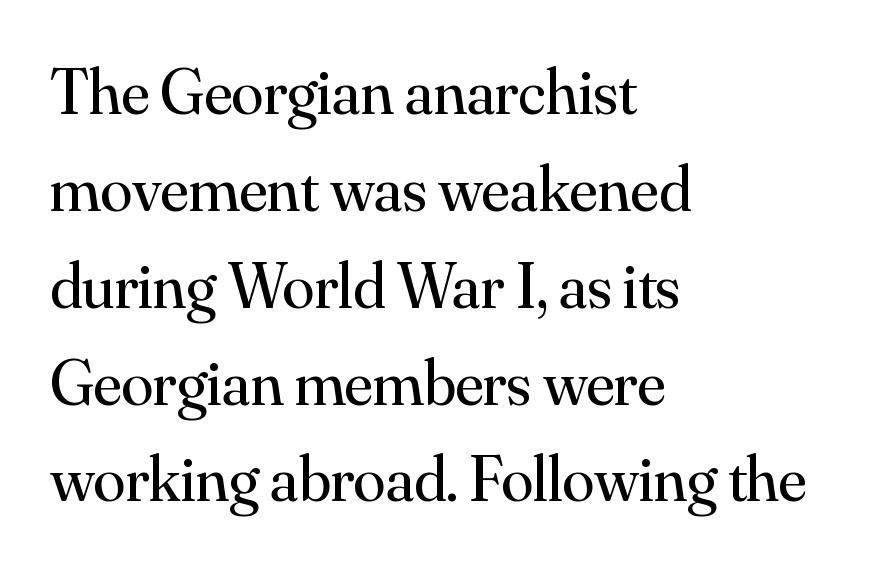
The image shows 65 px regular-weight serif type, upright; set left-aligned, normal line spacing (1.49x), normal letter spacing, not underlined; medium stroke contrast and a small x-height.
